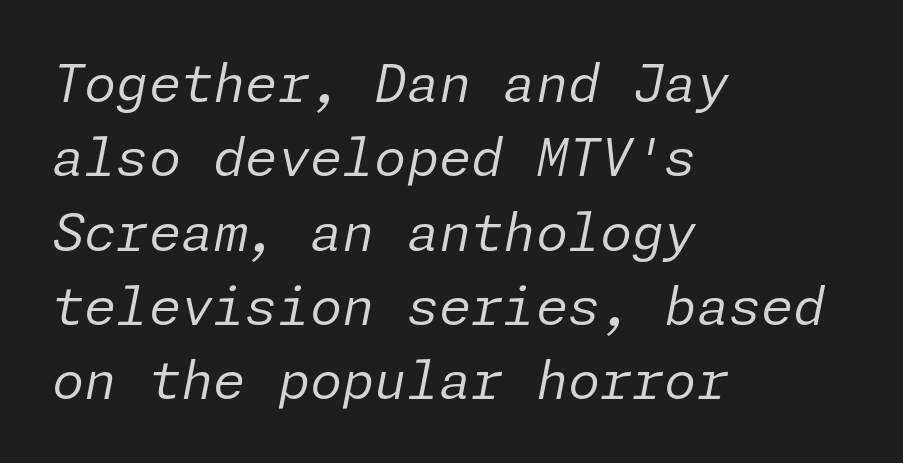
The type is set solid horizontally, with unmodified tracking. Reading down the block, your eye returns to a fixed left position each line. In terms of leading, this rendering sits right in the middle. The font is comparable to plain body text, perhaps lighter. The specimen omits any rule beneath the text block's lines.
